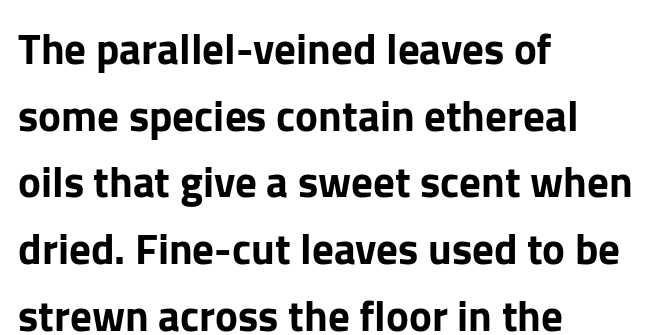
{"serif": "no", "italic": "no", "width": "normal", "stroke_contrast": "low", "x_height": "medium", "monospaced": "no", "underline": "no", "align": "left", "line_spacing": "normal", "line_spacing_ratio": 1.55, "letter_spacing": "normal", "letter_spacing_em": 0.0, "glyph_px": 43}
